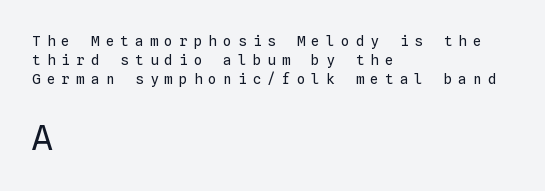
Honestly, there is no underline to notice here at all. The weight tops out at a normal text grade. Ascenders rise straight up at ninety degrees. The typesetter chose a ragged-right arrangement here. Here the designer chose a console-style face with uniform glyph widths. Quick note: interline space is typical.
